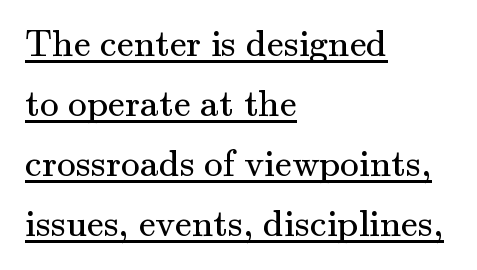
The image shows 38 px regular-weight serif type, upright; set left-aligned, normal line spacing (1.58x), normal letter spacing, underlined; medium stroke contrast and a small x-height.
